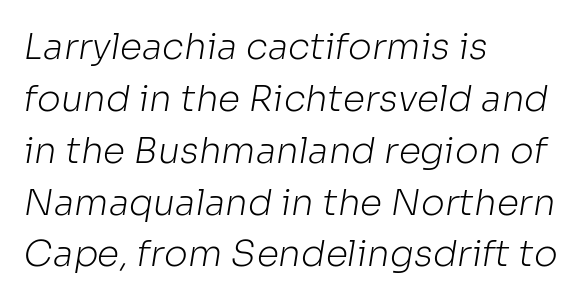
Q: Is the text bold? A: No.
Q: Is the typeface a serif or a sans-serif typeface? A: Sans-serif.
Q: Is the text underlined? A: No.
Q: How is the paragraph aligned? A: Left-aligned.
Q: Is the spacing between letters normal or unusually wide? A: Normal.
Q: Is the spacing between lines tight, normal or loose? A: Normal.
Q: Width (condensed, normal, or wide)? A: Normal.
Q: Stroke contrast? A: Low.
Q: x-height? A: Medium.
Q: Monospaced? A: No.
